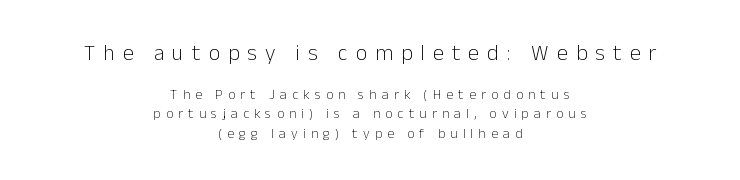
{"italic": "no", "bold": "no", "underline": "no", "align": "center", "line_spacing": "normal", "line_spacing_ratio": 1.41, "letter_spacing": "wide", "letter_spacing_em": 0.37, "larger_block": "first", "size_ratio": 1.57, "glyph_px": 22}
